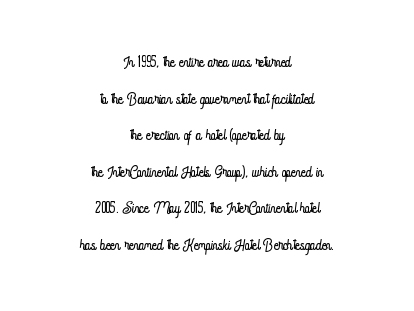
Q: Is the text bold? A: No.
Q: Is the text underlined? A: No.
Q: How is the paragraph aligned? A: Centered.
Q: Is the spacing between letters normal or unusually wide? A: Normal.
